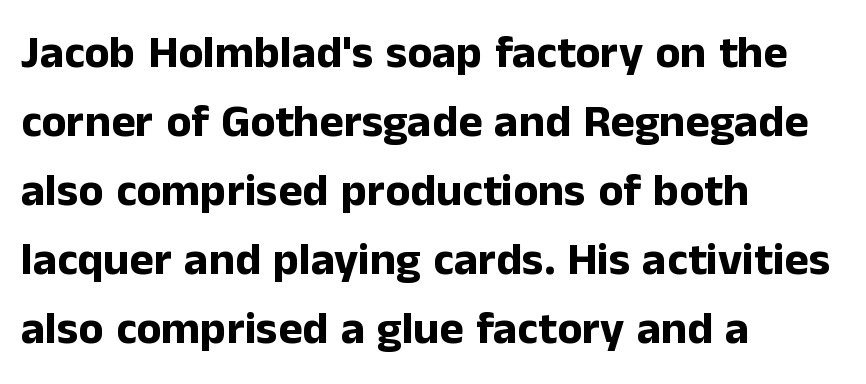
The image shows 46 px bold sans-serif type, upright; set left-aligned, normal line spacing (1.5x), normal letter spacing, not underlined; low stroke contrast and a medium x-height.
